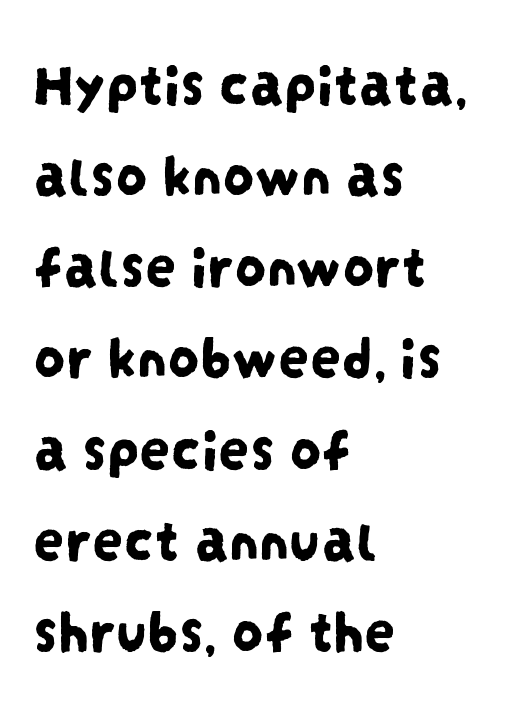
Q: Is the typeface a serif or a sans-serif typeface? A: Sans-serif.
Q: Is the text underlined? A: No.
Q: How is the paragraph aligned? A: Left-aligned.
Q: Is the spacing between letters normal or unusually wide? A: Normal.
Q: Is the spacing between lines tight, normal or loose? A: Normal.
Q: Width (condensed, normal, or wide)? A: Condensed.
Q: Stroke contrast? A: Low.
Q: x-height? A: Large.
Q: Monospaced? A: No.
